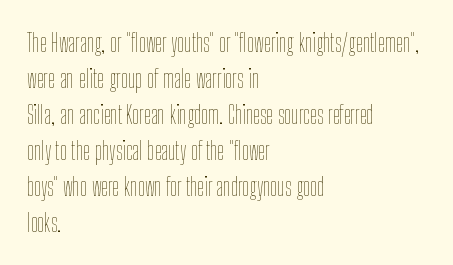
{"italic": "no", "bold": "no", "underline": "no", "align": "left", "line_spacing": "normal", "line_spacing_ratio": 1.44, "letter_spacing": "normal", "letter_spacing_em": 0.0, "glyph_px": 25}
